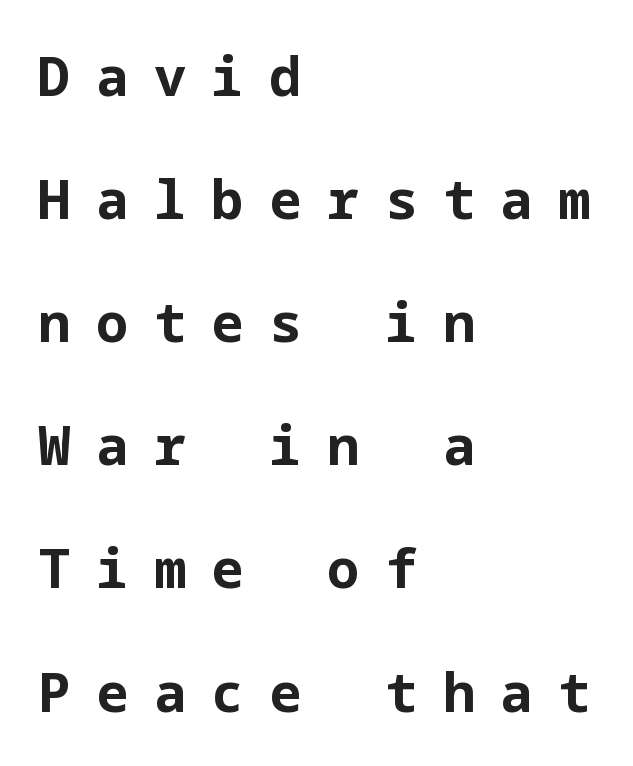
Characters remain perfectly vertical along every line. A dark, heavy texture on the line: the type is bold. Each letter's strokes conclude bluntly, with no projecting serifs. A bare baseline throughout the passage. Each line starts at the same left margin while the right side varies.
